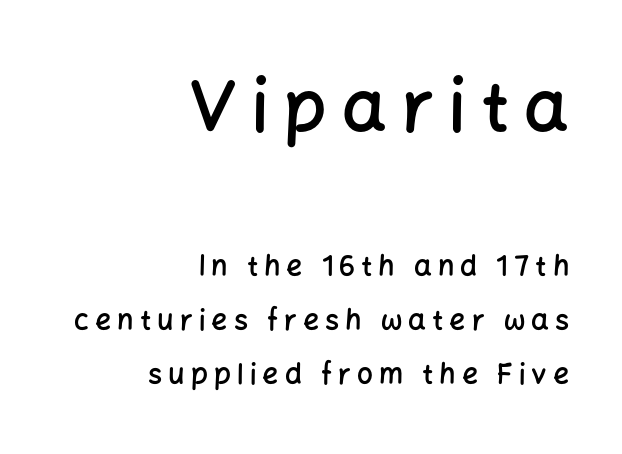
The gap between lines stays unmarked. The passage is arranged like a letterhead date or caption credit — flush right. This is the regular roman posture of the typeface. Weight check: semibold — heavier than regular, not quite bold. Letterform terminals end flat and unadorned throughout the passage.
